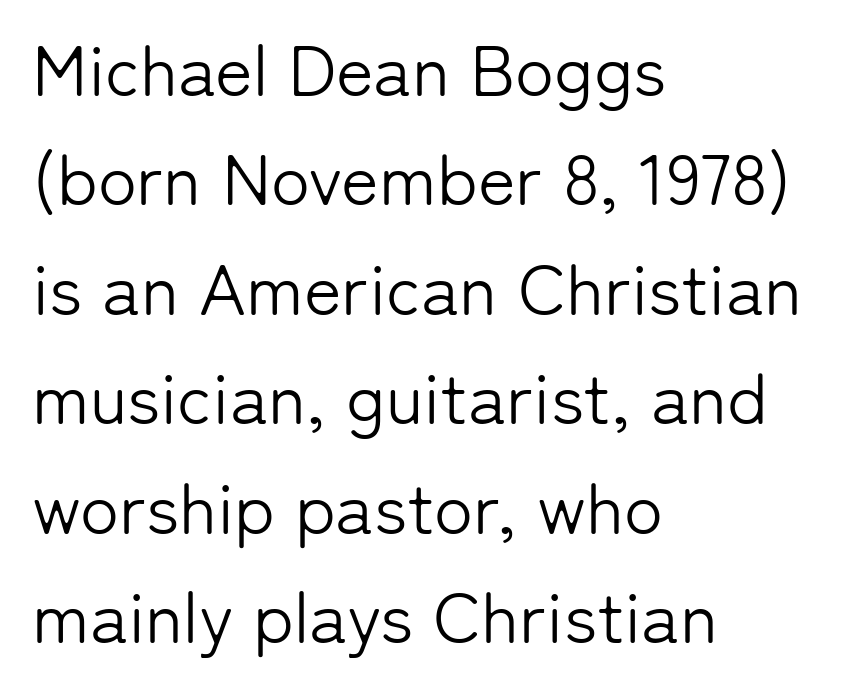
{"serif": "no", "italic": "no", "bold": "no", "weight": "light", "width": "normal", "stroke_contrast": "low", "x_height": "medium", "monospaced": "no", "underline": "no", "align": "left", "line_spacing": "normal", "line_spacing_ratio": 1.52, "letter_spacing": "normal", "letter_spacing_em": 0.0, "glyph_px": 72}
